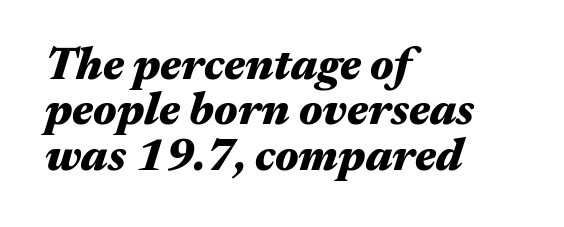
{"italic": "yes", "lean": "right", "slant_degrees": 17, "bold": "yes", "weight": "heavy", "width": "wide", "stroke_contrast": "medium", "x_height": "medium", "monospaced": "no", "underline": "no", "align": "left", "line_spacing": "tight", "line_spacing_ratio": 1.01, "letter_spacing": "normal", "letter_spacing_em": 0.0, "glyph_px": 45}
